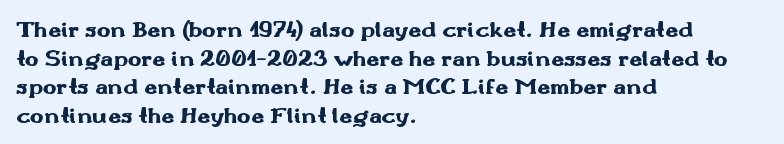
{"italic": "no", "bold": "yes", "underline": "no", "align": "left", "line_spacing_ratio": 1.24, "letter_spacing": "normal", "letter_spacing_em": 0.0, "glyph_px": 23}
